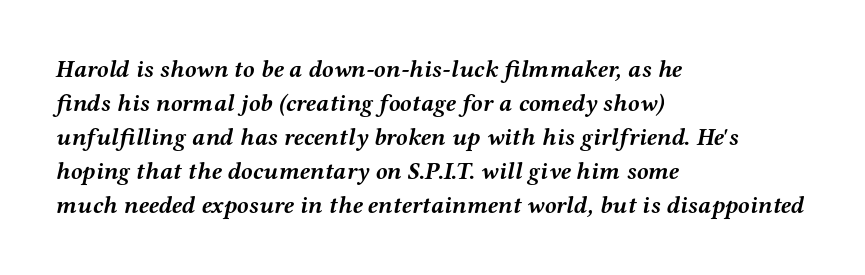
The passage is arranged the way most books set body copy — flush left. Compared with typical paragraphs, the rows here are spaced about the same. The foot of each line stays bare and open. Its strokes are broad and dark, the hallmark of bold type.
